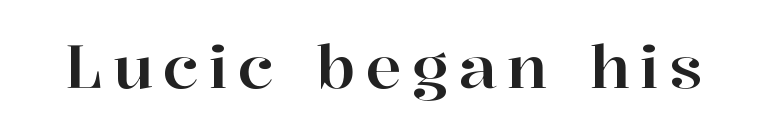
Proportional: the letters do not fall into vertical columns. Descenders hang freely into open space. The letters stand upright; this is a roman face. I'd call this a serif setting — the letters wear small feet.
